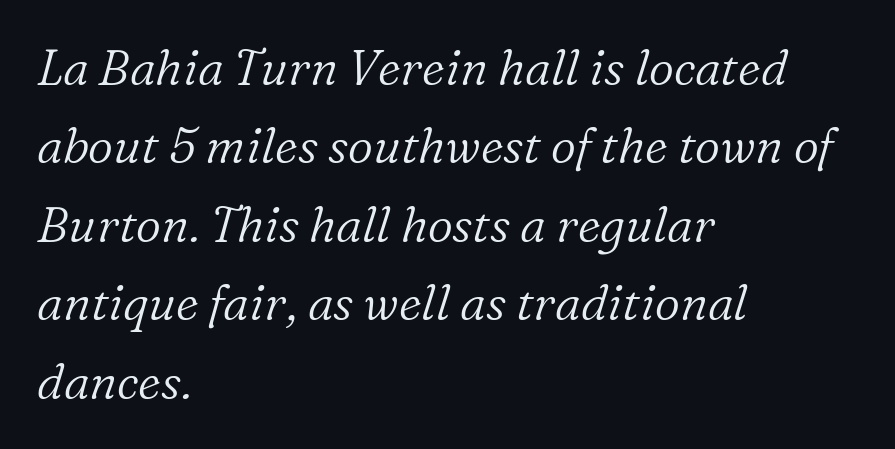
{"serif": "yes", "italic": "yes", "lean": "right", "slant_degrees": 16, "bold": "no", "weight": "light", "width": "normal", "stroke_contrast": "low", "x_height": "medium", "monospaced": "no", "underline": "no", "align": "left", "line_spacing": "normal", "line_spacing_ratio": 1.6, "letter_spacing": "normal", "letter_spacing_em": 0.0, "glyph_px": 49}
